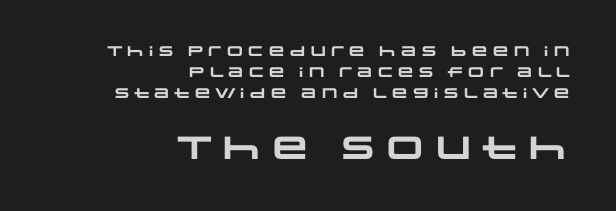
Is the lower block the larger one? Yes — the lower block carries the bigger type. The passage shown is not underscored anywhere. Strong, thick strokes mark this as bold type. Spacing between characters is what you'd get straight out of the box. Notice how the passage keeps a crisp vertical edge on the right only.
